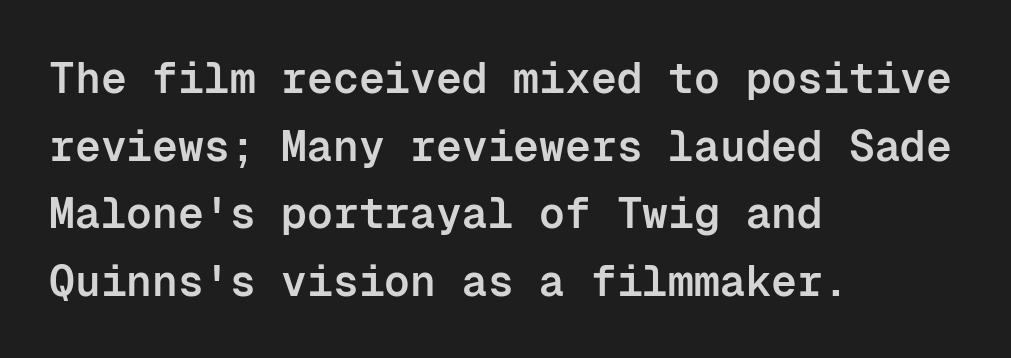
Q: Is the text bold? A: Semi-bold.
Q: Is the text italic (slanted)? A: No, it is upright.
Q: Is the typeface a serif or a sans-serif typeface? A: Sans-serif.
Q: Is the text underlined? A: No.
Q: How is the paragraph aligned? A: Left-aligned.
Q: Is the spacing between letters normal or unusually wide? A: Normal.
Q: Is the spacing between lines tight, normal or loose? A: Normal.
Q: Width (condensed, normal, or wide)? A: Normal.
Q: Stroke contrast? A: Low.
Q: x-height? A: Medium.
Q: Monospaced? A: Yes.
